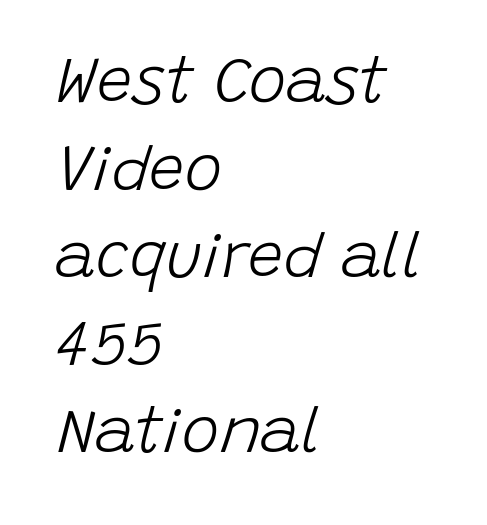
In terms of leading, this rendering sits right in the middle. The cut favours lightness, reaching ordinary text weight at its darkest. Default kerning and tracking; the words read as compact shapes. The paragraph has a hard left edge and a soft right edge. This sample uses an oblique cut, with every glyph tilted off the vertical.
